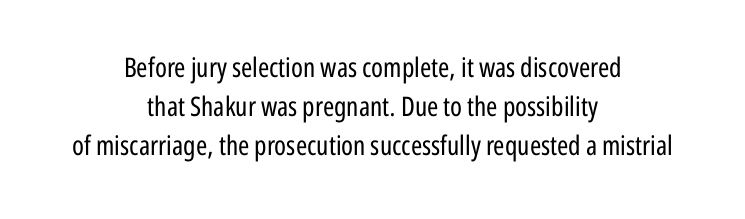
{"italic": "no", "bold": "no", "underline": "no", "align": "center", "line_spacing": "normal", "line_spacing_ratio": 1.44, "letter_spacing": "normal", "letter_spacing_em": 0.0, "glyph_px": 27}
